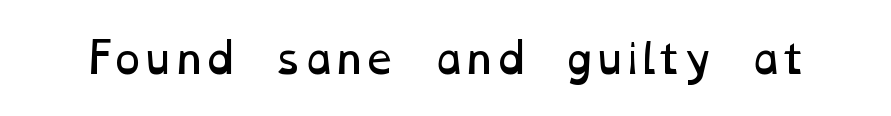
The image shows 41 px regular-weight, wide type; set normal letter spacing, not underlined; low stroke contrast and a medium x-height.
